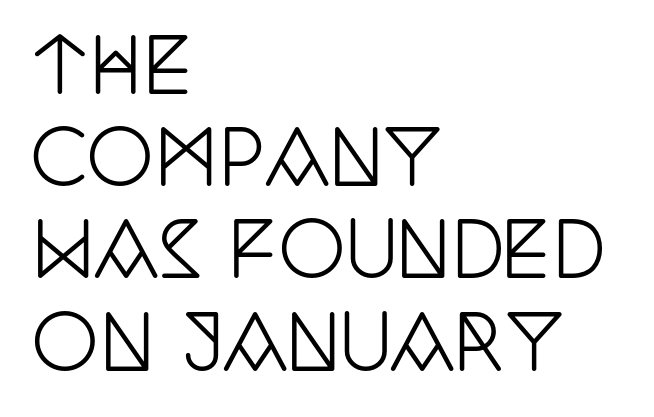
Q: Is the text italic (slanted)? A: No, it is upright.
Q: Is the typeface a serif or a sans-serif typeface? A: Serif.
Q: Is the text underlined? A: No.
Q: How is the paragraph aligned? A: Left-aligned.
Q: Is the spacing between letters normal or unusually wide? A: Normal.
Q: Width (condensed, normal, or wide)? A: Condensed.
Q: Stroke contrast? A: Low.
Q: x-height? A: Large.
Q: Monospaced? A: No.
